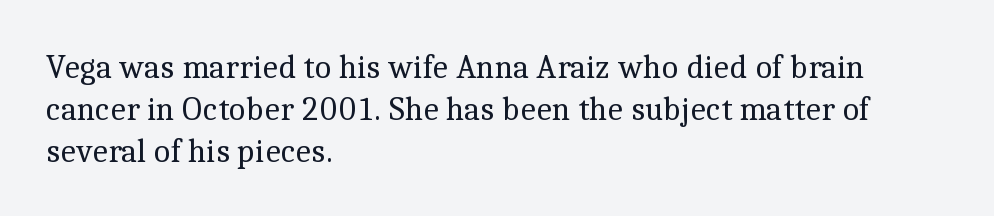
Nothing unusual about the tracking: characters are spaced as the font intends. The compositor pushed each line to the left boundary. Varying glyph widths throughout — classic text-font behaviour. Typographically, this falls in the serif category. Counters stay open thanks to moderate or lighter strokes.
